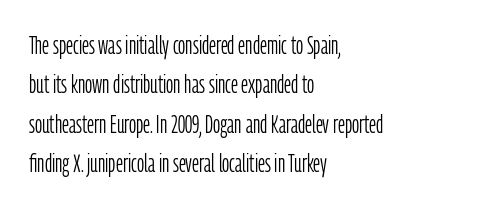
The image shows 25 px text type, upright; set left-aligned, normal line spacing (1.58x), normal letter spacing, not underlined.
